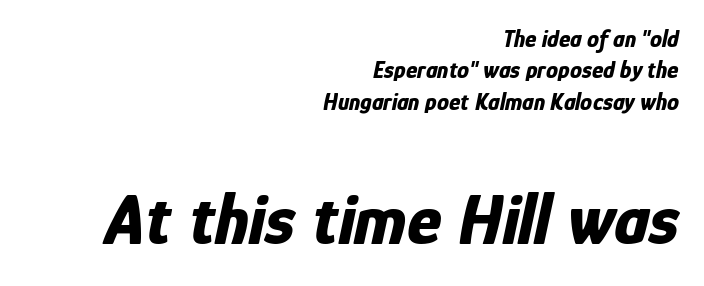
Q: Is the text bold? A: Yes.
Q: Is the text italic (slanted)? A: Yes, it leans right by about 12 degrees.
Q: Is the text underlined? A: No.
Q: How is the paragraph aligned? A: Right-aligned.
Q: Is the spacing between letters normal or unusually wide? A: Normal.
Q: Is the spacing between lines tight, normal or loose? A: Normal.
Q: Which block of text is set in a larger size, the first (top) or the second (bottom)? A: The second (bottom) one.
Q: Width (condensed, normal, or wide)? A: Condensed.
Q: Stroke contrast? A: Low.
Q: x-height? A: Medium.
Q: Monospaced? A: No.
